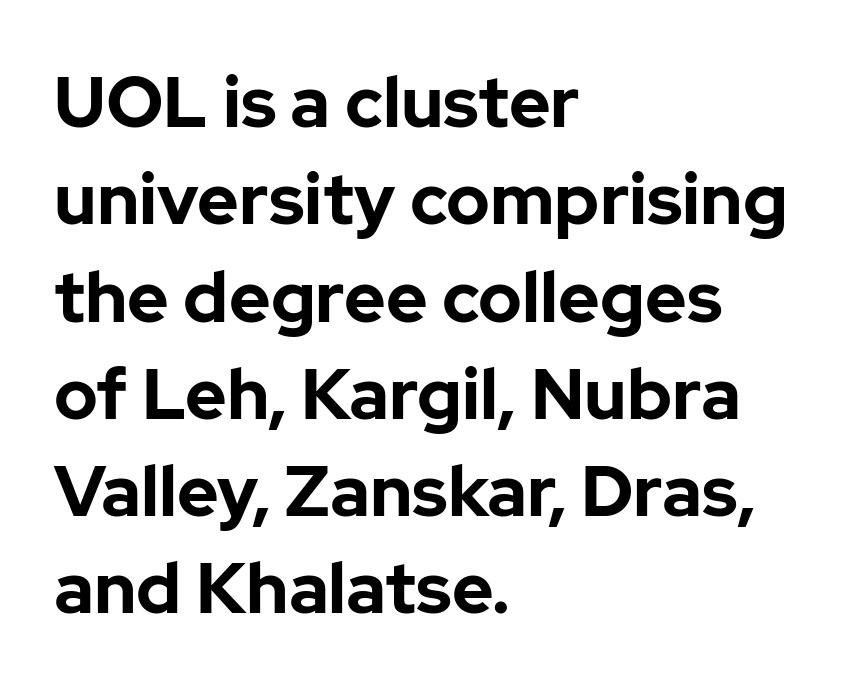
The image shows 71 px bold sans-serif type, upright; set left-aligned, normal line spacing (1.37x), normal letter spacing, not underlined; low stroke contrast and a medium x-height.
